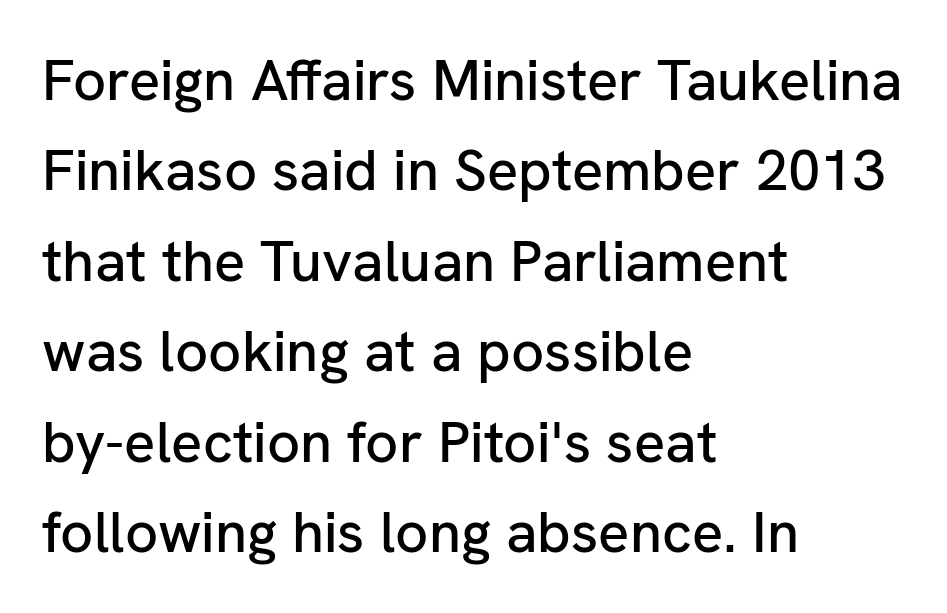
Q: Is the text italic (slanted)? A: No, it is upright.
Q: Is the typeface a serif or a sans-serif typeface? A: Sans-serif.
Q: Is the text underlined? A: No.
Q: How is the paragraph aligned? A: Left-aligned.
Q: Is the spacing between letters normal or unusually wide? A: Normal.
Q: Is the spacing between lines tight, normal or loose? A: Normal.
Q: Width (condensed, normal, or wide)? A: Normal.
Q: Stroke contrast? A: Low.
Q: x-height? A: Medium.
Q: Monospaced? A: No.
